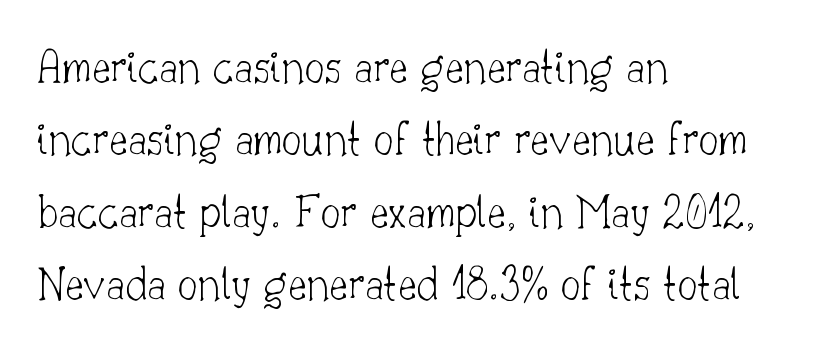
Weight: in the light-to-regular range. Decoration check: the copy has no underline. Honestly, the row spacing looks completely unremarkable. It's the straight-up-and-down kind of type. Spacing between characters is what you'd get straight out of the box. Classification — serif.
